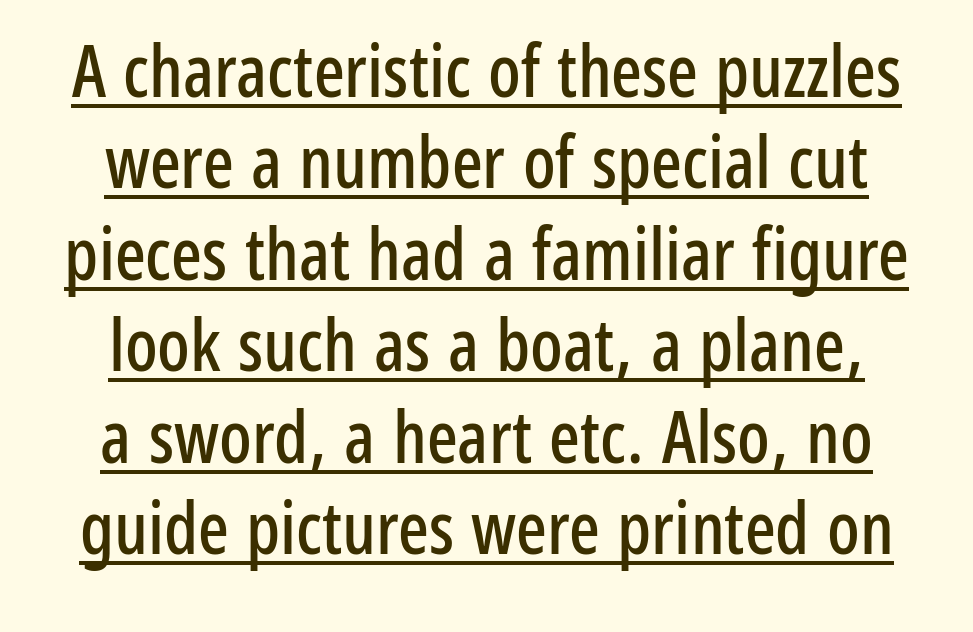
Q: Is the text italic (slanted)? A: No, it is upright.
Q: Is the typeface a serif or a sans-serif typeface? A: Sans-serif.
Q: Is the text underlined? A: Yes.
Q: Is the spacing between letters normal or unusually wide? A: Normal.
Q: Is the spacing between lines tight, normal or loose? A: Normal.
Q: Width (condensed, normal, or wide)? A: Condensed.
Q: Stroke contrast? A: Low.
Q: x-height? A: Medium.
Q: Monospaced? A: No.
